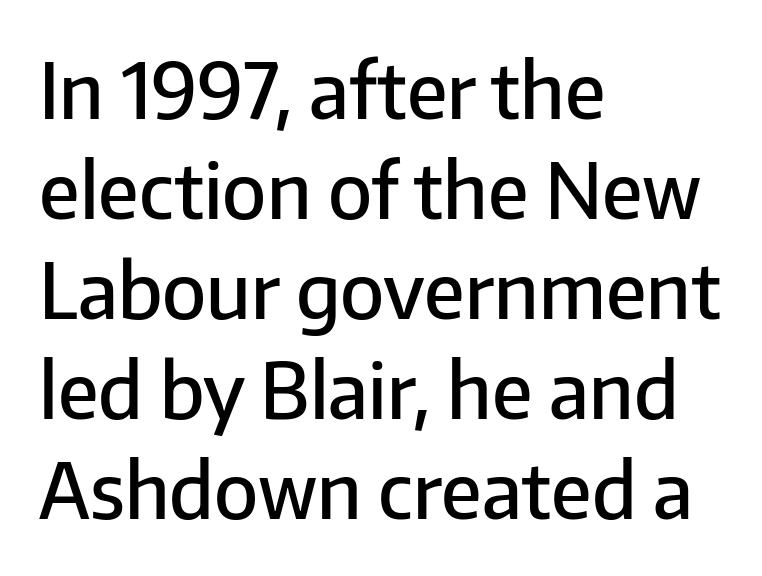
{"serif": "no", "italic": "no", "bold": "semi", "weight": "semibold", "width": "normal", "stroke_contrast": "low", "x_height": "medium", "monospaced": "no", "underline": "no", "align": "left", "line_spacing": "normal", "line_spacing_ratio": 1.3, "letter_spacing": "normal", "letter_spacing_em": 0.0, "glyph_px": 77}
